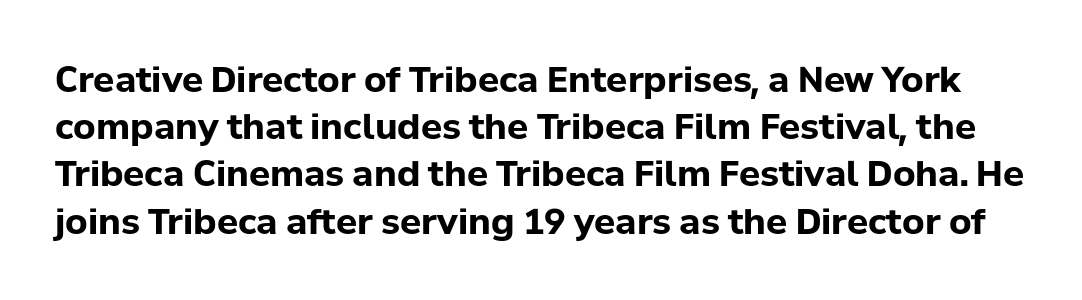
Q: Is the text bold? A: Yes.
Q: Is the text italic (slanted)? A: No, it is upright.
Q: Is the typeface a serif or a sans-serif typeface? A: Sans-serif.
Q: Is the text underlined? A: No.
Q: Is the spacing between letters normal or unusually wide? A: Normal.
Q: Is the spacing between lines tight, normal or loose? A: Normal.
Q: Width (condensed, normal, or wide)? A: Normal.
Q: Stroke contrast? A: Low.
Q: x-height? A: Medium.
Q: Monospaced? A: No.
